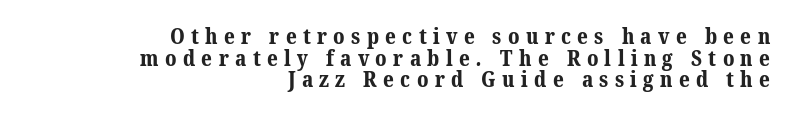
Heavy-handed strokes throughout: this text is bold. Is there much room between lines? No — they nearly touch. Words appear elongated and porous because spacing is wide. The lines in this sample share a right terminus and differ only in where they begin.
